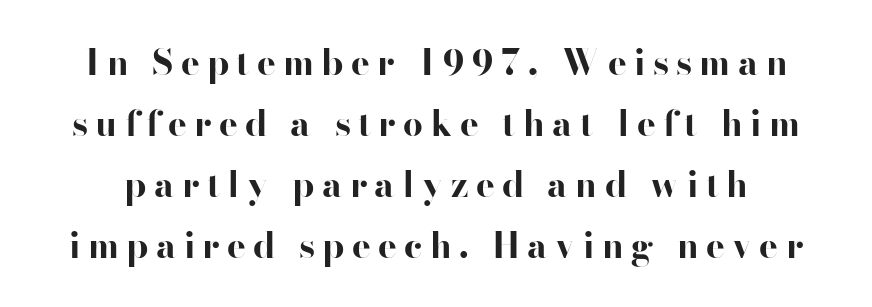
The image shows 35 px bold, wide sans-serif type, upright; set line spacing 1.74x, unusually wide letter spacing (+0.21 em), not underlined; high stroke contrast and a small x-height.
